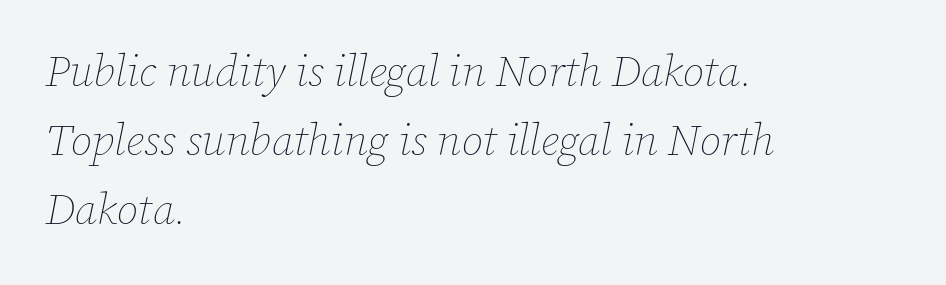
{"italic": "yes", "lean": "right", "slant_degrees": 12, "bold": "no", "weight": "thin", "width": "normal", "stroke_contrast": "low", "x_height": "medium", "monospaced": "no", "underline": "no", "align": "left", "line_spacing": "normal", "line_spacing_ratio": 1.57, "letter_spacing": "normal", "letter_spacing_em": 0.0, "glyph_px": 44}
